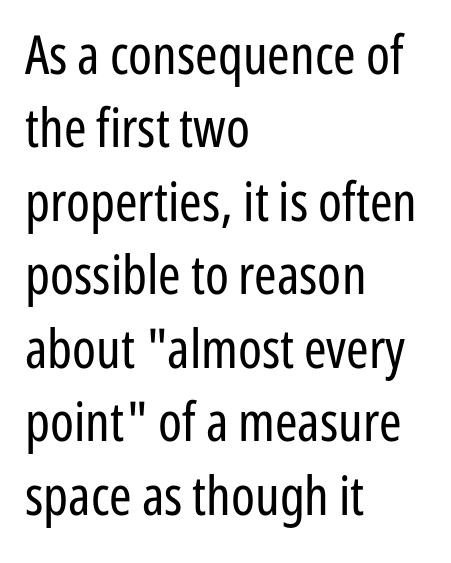
The image shows 54 px regular-weight, condensed sans-serif type, upright; set left-aligned, normal line spacing (1.36x), normal letter spacing, not underlined; low stroke contrast and a medium x-height.
